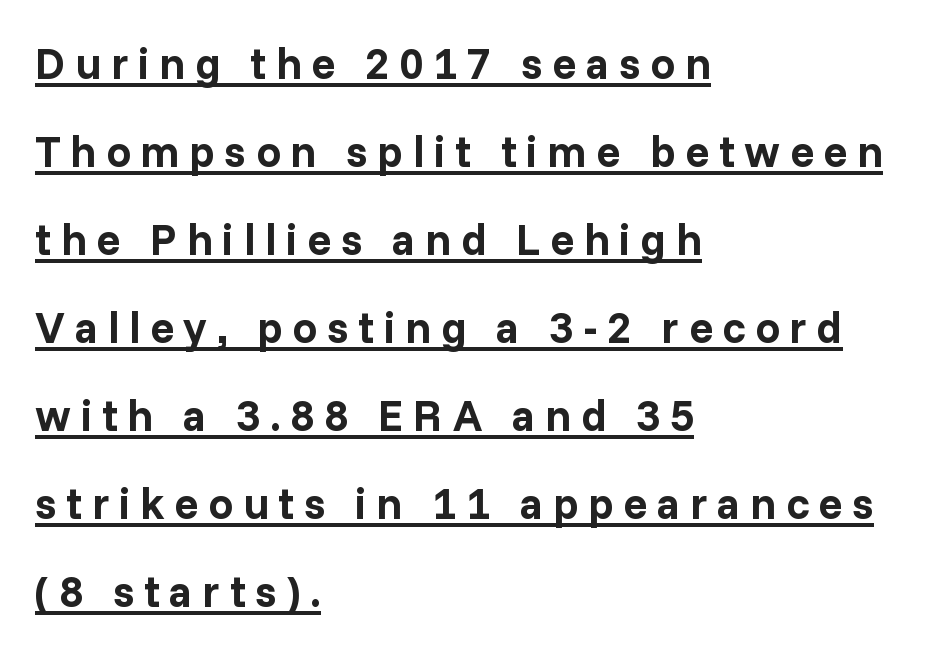
The image shows 44 px bold sans-serif type, upright; set left-aligned, loose line spacing (2.0x), unusually wide letter spacing (+0.22 em), underlined; low stroke contrast and a medium x-height.
